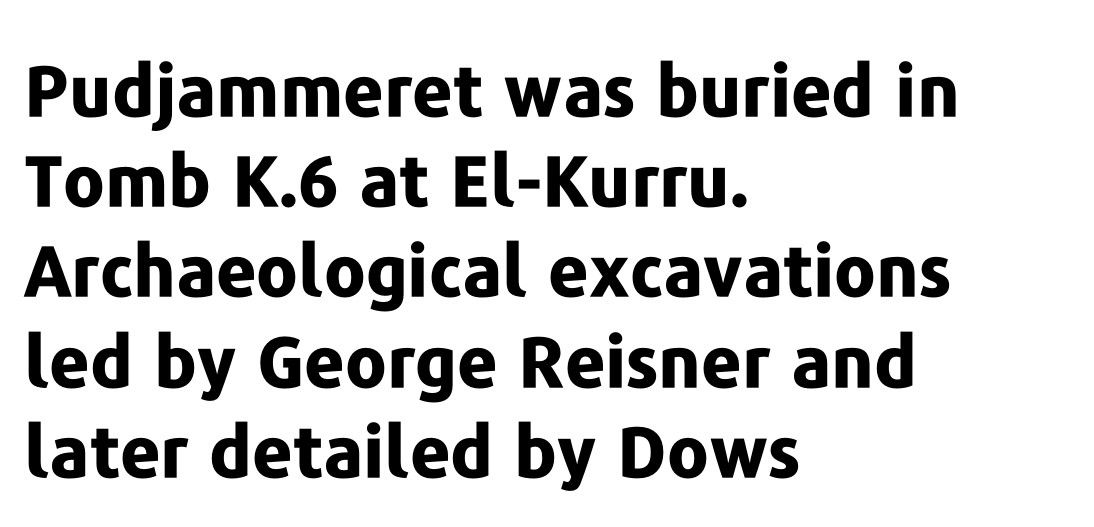
{"serif": "no", "italic": "no", "bold": "yes", "weight": "bold", "width": "normal", "stroke_contrast": "low", "x_height": "medium", "monospaced": "no", "underline": "no", "align": "left", "line_spacing": "normal", "line_spacing_ratio": 1.27, "letter_spacing": "normal", "letter_spacing_em": 0.0, "glyph_px": 71}
